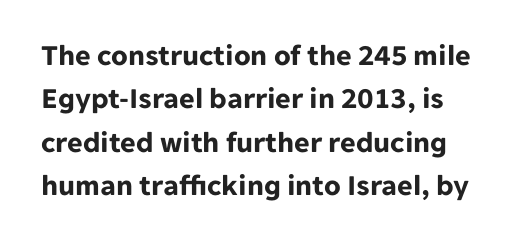
{"serif": "no", "italic": "no", "bold": "yes", "weight": "bold", "width": "normal", "stroke_contrast": "low", "x_height": "medium", "monospaced": "no", "underline": "no", "line_spacing": "normal", "line_spacing_ratio": 1.45, "letter_spacing": "normal", "letter_spacing_em": 0.0, "glyph_px": 30}
